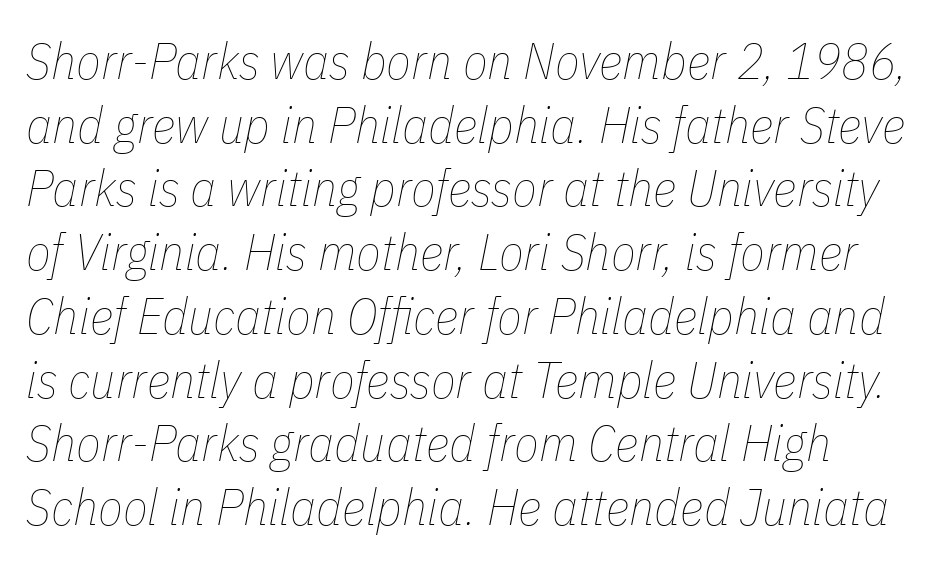
The space beneath each line is pristine and unruled. The characters are drawn with everyday or finer stroke widths. The designer left line spacing at the default. Spacing verdict: proportional, widths tailored to each character.
